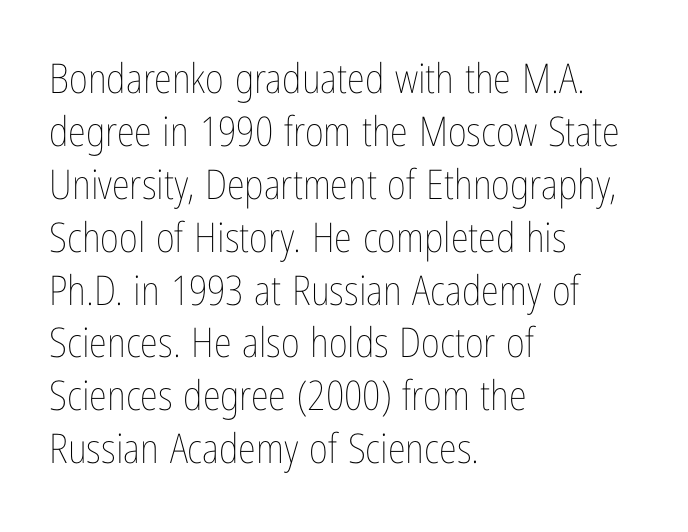
The image shows 41 px thin, condensed type, upright; set left-aligned, normal line spacing (1.29x), normal letter spacing, not underlined; low stroke contrast and a medium x-height.
